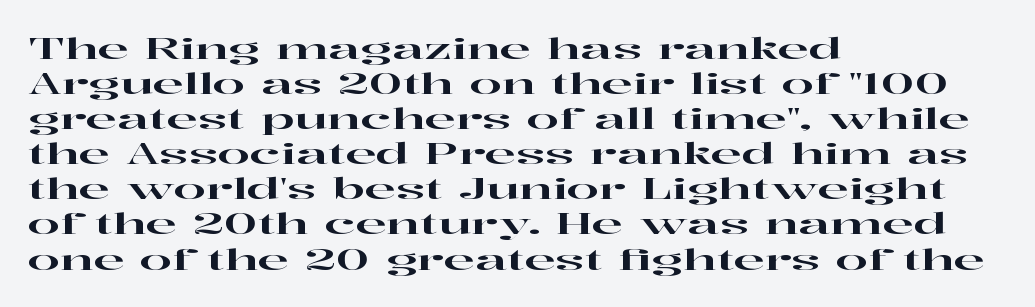
{"serif": "yes", "italic": "no", "width": "wide", "stroke_contrast": "high", "x_height": "medium", "monospaced": "no", "underline": "no", "align": "left", "line_spacing_ratio": 1.21, "letter_spacing": "normal", "letter_spacing_em": 0.0, "glyph_px": 29}
